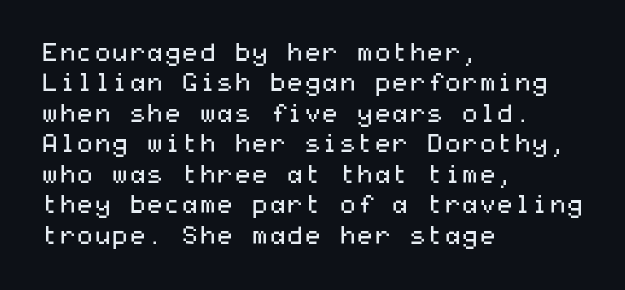
{"italic": "no", "bold": "no", "underline": "no", "align": "left", "line_spacing_ratio": 1.22, "letter_spacing": "normal", "letter_spacing_em": 0.0, "glyph_px": 25}
